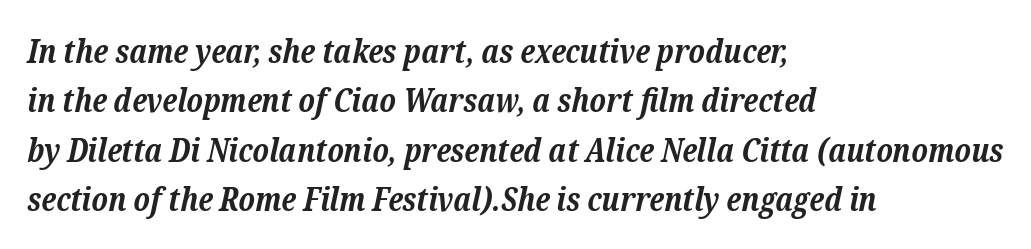
The image shows 33 px bold serif type, italic (leaning right); set left-aligned, normal line spacing (1.5x), normal letter spacing, not underlined; low stroke contrast and a medium x-height.
